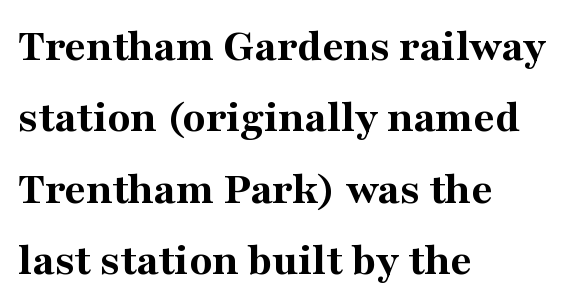
The strip under each line holds only bare page. Caption: bold face, heavy strokes. This sample uses plain, unmodified letter spacing. Characters remain perfectly vertical along every line. Typeset ragged right — the left edge is the straight one.
